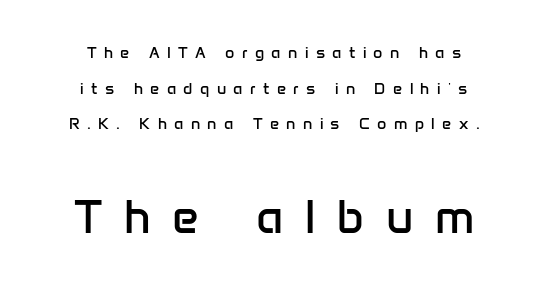
The image shows 47 px regular-weight sans-serif type, upright; set centered, loose line spacing (2.23x), unusually wide letter spacing (+0.46 em), not underlined; the second (bottom) block is 2.94x larger; low stroke contrast and a medium x-height.
